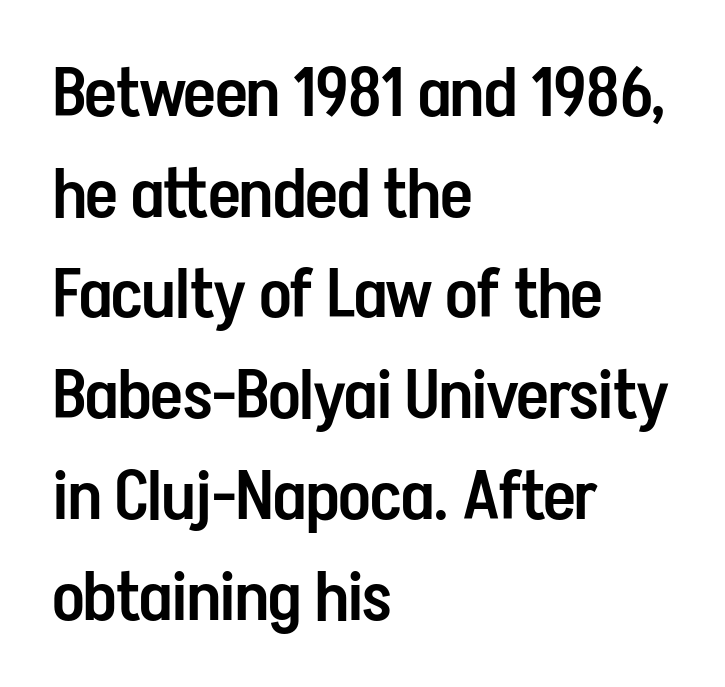
{"serif": "no", "italic": "no", "bold": "semi", "weight": "semibold", "width": "condensed", "stroke_contrast": "low", "x_height": "medium", "monospaced": "no", "underline": "no", "align": "left", "line_spacing": "normal", "line_spacing_ratio": 1.46, "letter_spacing": "normal", "letter_spacing_em": 0.0, "glyph_px": 69}
